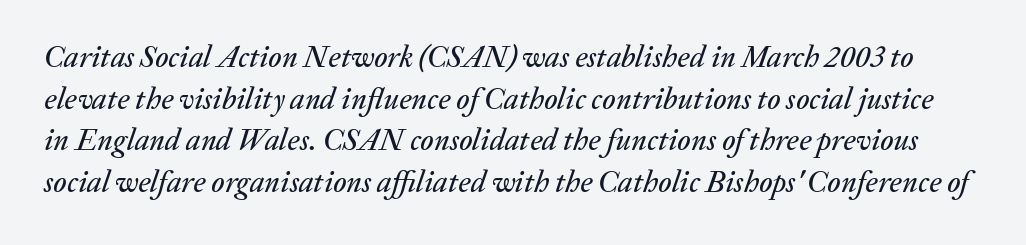
{"italic": "yes", "lean": "right", "slant_degrees": 20, "width": "normal", "stroke_contrast": "low", "x_height": "medium", "monospaced": "no", "underline": "no", "line_spacing": "normal", "line_spacing_ratio": 1.39, "letter_spacing": "normal", "letter_spacing_em": 0.0, "glyph_px": 30}
